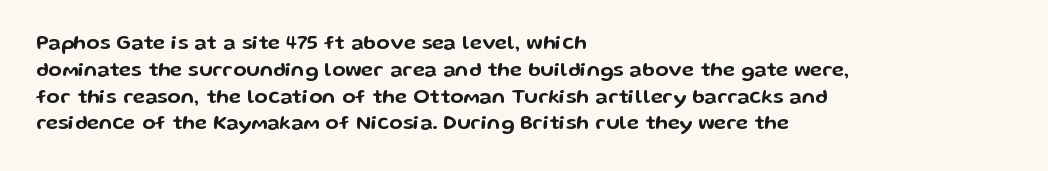
The image shows 20 px text type, upright; set left-aligned, normal line spacing (1.34x), normal letter spacing, not underlined.
